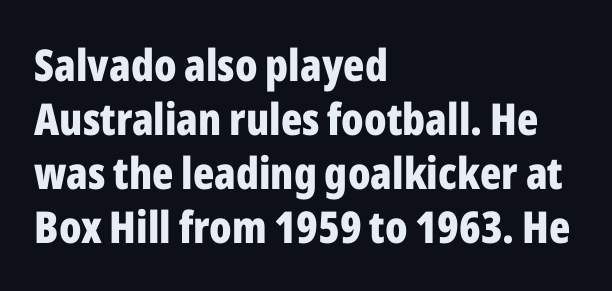
The image shows 44 px bold, condensed sans-serif type, upright; set left-aligned, line spacing 1.23x, normal letter spacing, not underlined; low stroke contrast and a medium x-height.
